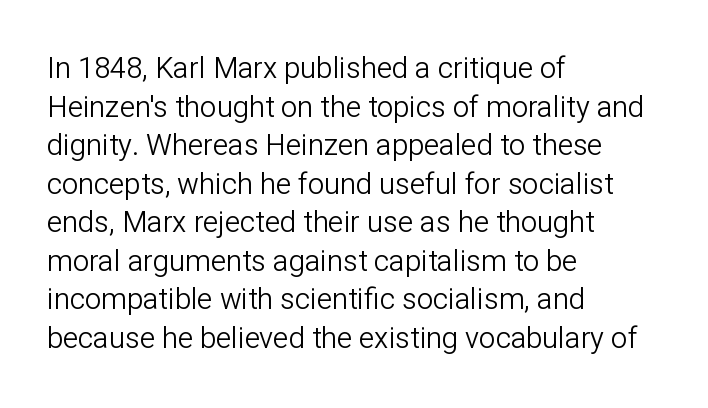
{"serif": "no", "italic": "no", "bold": "no", "weight": "light", "width": "normal", "stroke_contrast": "low", "x_height": "medium", "monospaced": "no", "underline": "no", "align": "left", "line_spacing": "normal", "line_spacing_ratio": 1.33, "letter_spacing": "normal", "letter_spacing_em": 0.0, "glyph_px": 29}
